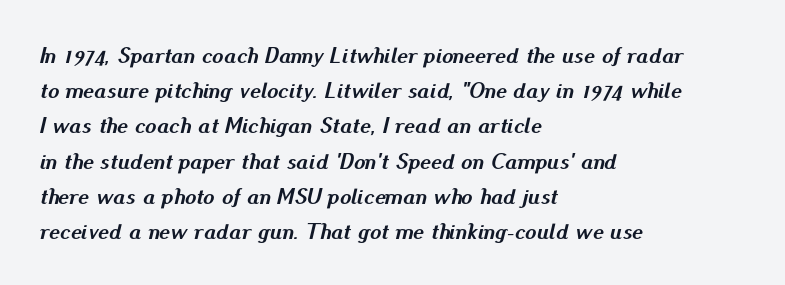
{"italic": "yes", "lean": "right", "slant_degrees": 13, "bold": "yes", "underline": "no", "align": "left", "line_spacing": "normal", "line_spacing_ratio": 1.53, "letter_spacing": "normal", "letter_spacing_em": 0.0, "glyph_px": 23}
